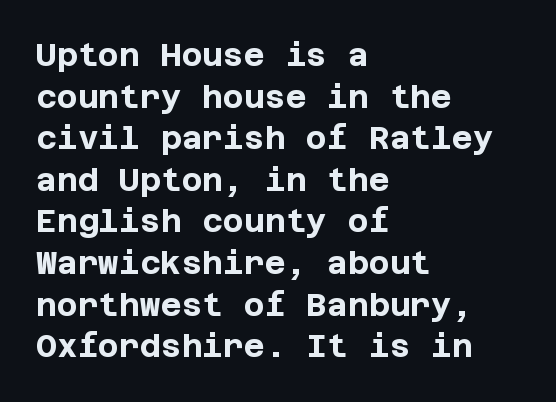
Underlining? Definitely not there. On the weight axis this lands at bold, roughly 700. Look at the tracking — it's just the regular setting, nothing added. This is roman type, the default non-slanted kind.
